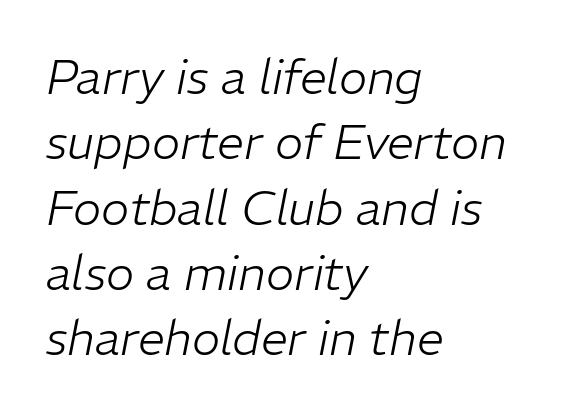
Q: Is the text bold? A: No.
Q: Is the text italic (slanted)? A: Yes, it leans right by about 11 degrees.
Q: Is the text underlined? A: No.
Q: How is the paragraph aligned? A: Left-aligned.
Q: Is the spacing between letters normal or unusually wide? A: Normal.
Q: Is the spacing between lines tight, normal or loose? A: Normal.
Q: Width (condensed, normal, or wide)? A: Normal.
Q: Stroke contrast? A: Low.
Q: x-height? A: Medium.
Q: Monospaced? A: No.
